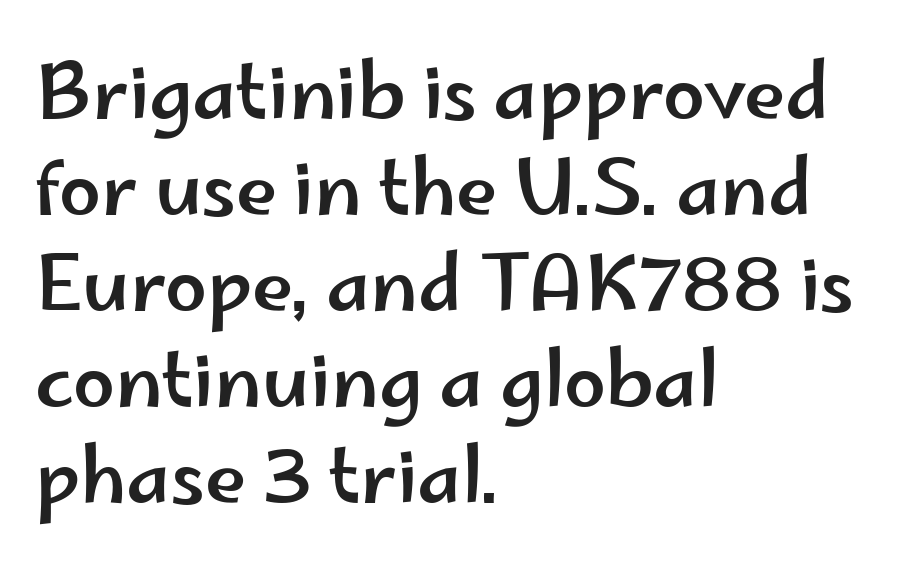
Clear beneath every line of the passage. Character widths vary here, with narrow letters taking less room than wide ones. This sample uses an upright cut, with every glyph sitting square on the baseline. Rows of type keep a routine distance in the vertical direction. Characters follow at the spacing the type designer built in.
